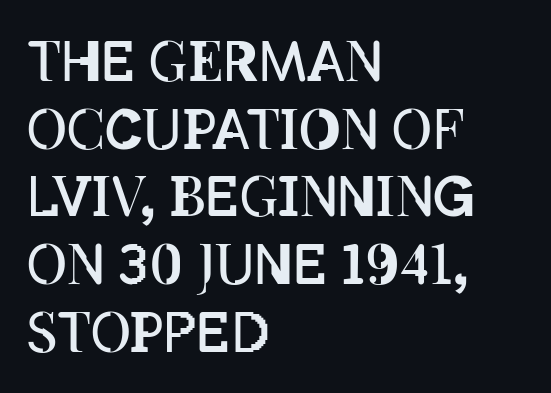
The image shows 55 px regular-weight, condensed type, upright; set left-aligned, line spacing 1.23x, normal letter spacing, not underlined; low stroke contrast and a large x-height.
